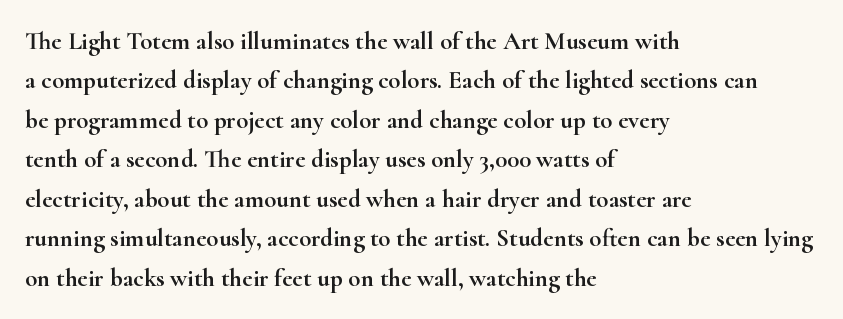
Q: Is the text italic (slanted)? A: No, it is upright.
Q: Is the text underlined? A: No.
Q: How is the paragraph aligned? A: Left-aligned.
Q: Is the spacing between letters normal or unusually wide? A: Normal.
Q: Is the spacing between lines tight, normal or loose? A: Normal.
